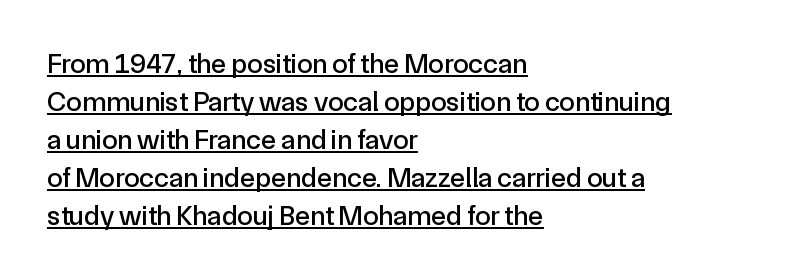
If you drew a line through each stem, it would be perfectly vertical. The passage shown is typeset with a sans-serif family. Beneath each row of characters lies a ruled line. Letter spacing: default. Do the characters align in a grid? No, the font is proportional. If you measured baseline to baseline, you'd find a middling distance.
